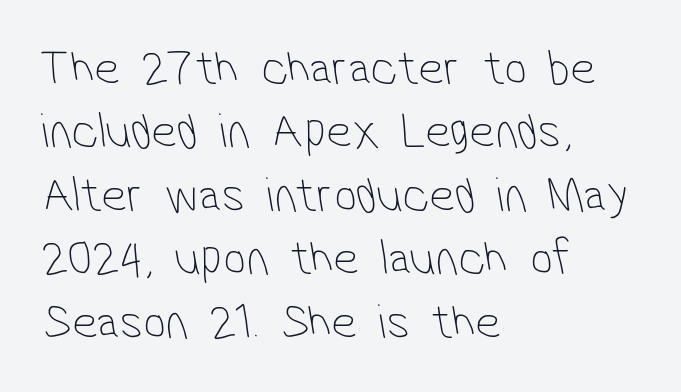
{"serif": "no", "bold": "no", "weight": "thin", "width": "condensed", "stroke_contrast": "low", "x_height": "medium", "monospaced": "no", "underline": "no", "align": "left", "line_spacing": "normal", "line_spacing_ratio": 1.27, "letter_spacing": "normal", "letter_spacing_em": 0.0, "glyph_px": 50}
